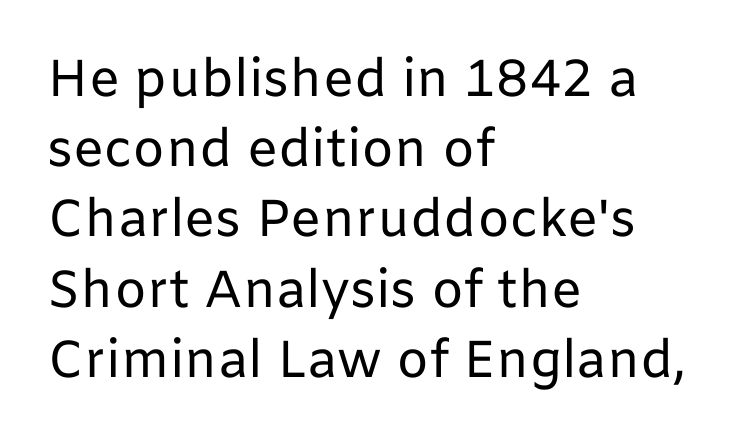
{"serif": "no", "italic": "no", "bold": "no", "weight": "regular", "width": "normal", "stroke_contrast": "low", "x_height": "medium", "monospaced": "no", "underline": "no", "align": "left", "line_spacing": "normal", "line_spacing_ratio": 1.35, "letter_spacing": "normal", "letter_spacing_em": 0.0, "glyph_px": 52}
